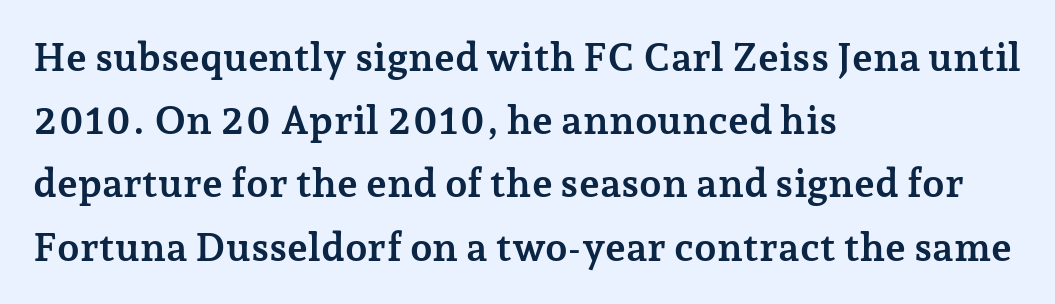
Default kerning and tracking; the words read as compact shapes. Leading matches the norm, producing a regular column. The letters carry serifs — small finishing strokes at the ends of their stems. These words are printed bold, with thick strokes throughout. The passage shown is typed in a proportional face where columns would drift. The baseline area is clear.
